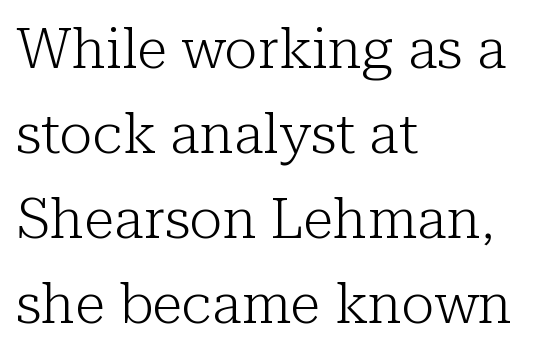
{"serif": "yes", "italic": "no", "bold": "no", "weight": "light", "width": "normal", "stroke_contrast": "low", "x_height": "medium", "monospaced": "no", "underline": "no", "align": "left", "line_spacing": "normal", "line_spacing_ratio": 1.52, "letter_spacing": "normal", "letter_spacing_em": 0.0, "glyph_px": 56}
